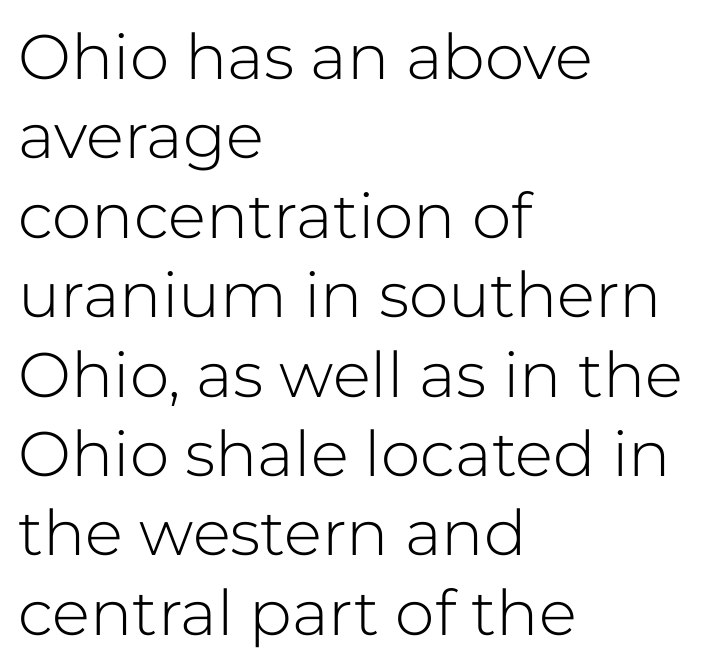
The image shows 63 px light sans-serif type, upright; set left-aligned, normal line spacing (1.26x), normal letter spacing, not underlined; low stroke contrast and a medium x-height.
